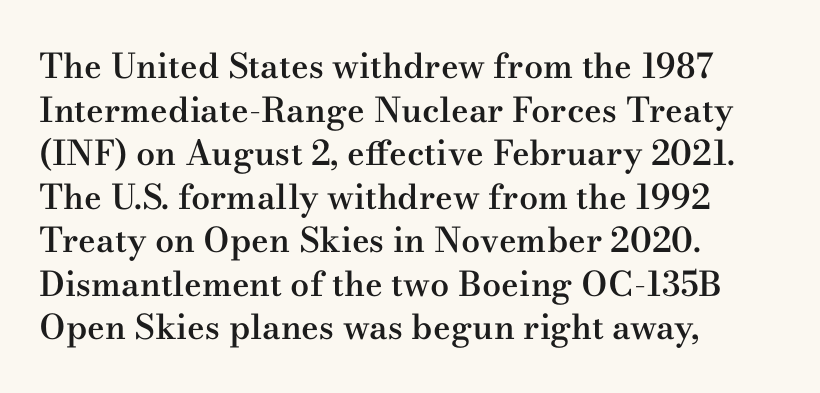
{"serif": "yes", "italic": "no", "bold": "semi", "weight": "semibold", "width": "wide", "stroke_contrast": "medium", "x_height": "small", "monospaced": "no", "underline": "no", "align": "left", "line_spacing": "normal", "line_spacing_ratio": 1.28, "letter_spacing": "normal", "letter_spacing_em": 0.0, "glyph_px": 34}
